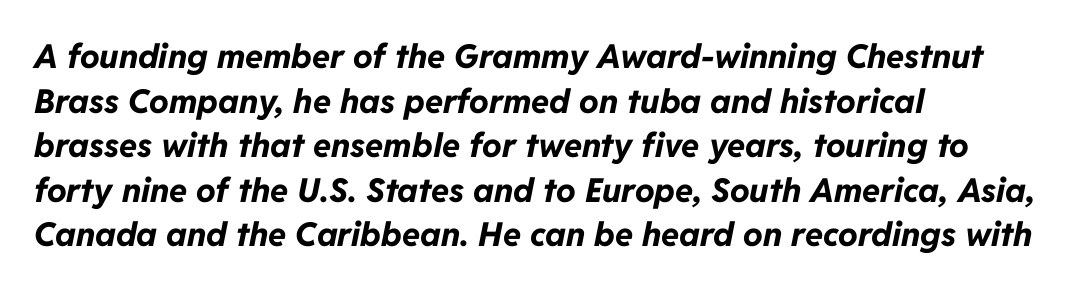
Q: Is the text bold? A: Yes.
Q: Is the text italic (slanted)? A: Yes, it leans right by about 11 degrees.
Q: Is the text underlined? A: No.
Q: How is the paragraph aligned? A: Left-aligned.
Q: Is the spacing between letters normal or unusually wide? A: Normal.
Q: Is the spacing between lines tight, normal or loose? A: Normal.
Q: Width (condensed, normal, or wide)? A: Normal.
Q: Stroke contrast? A: Low.
Q: x-height? A: Medium.
Q: Monospaced? A: No.
